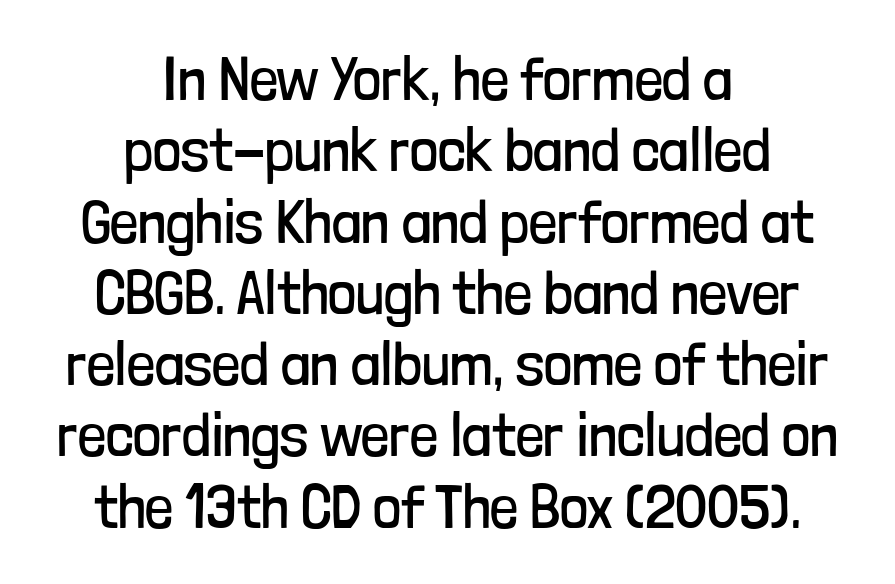
The image shows 62 px regular-weight, condensed sans-serif type, upright; set centered, tight line spacing (1.15x), normal letter spacing, not underlined; low stroke contrast and a medium x-height.
